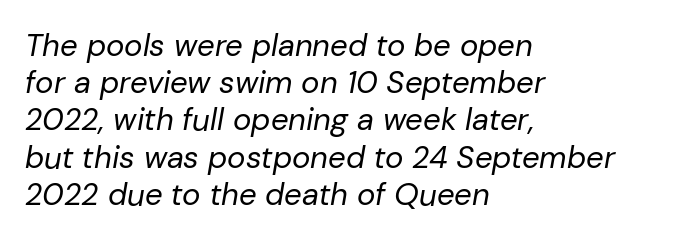
The image shows 31 px regular-weight type, italic (leaning right); set left-aligned, line spacing 1.2x, normal letter spacing, not underlined; low stroke contrast and a medium x-height.
